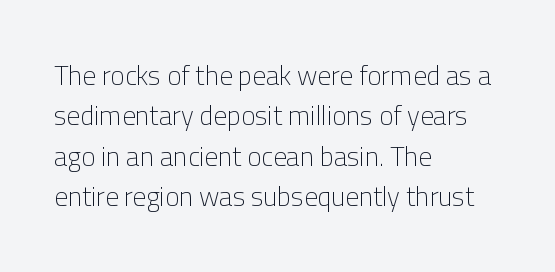
Q: Is the text bold? A: No.
Q: Is the text italic (slanted)? A: No, it is upright.
Q: Is the text underlined? A: No.
Q: How is the paragraph aligned? A: Left-aligned.
Q: Is the spacing between letters normal or unusually wide? A: Normal.
Q: Is the spacing between lines tight, normal or loose? A: Normal.
